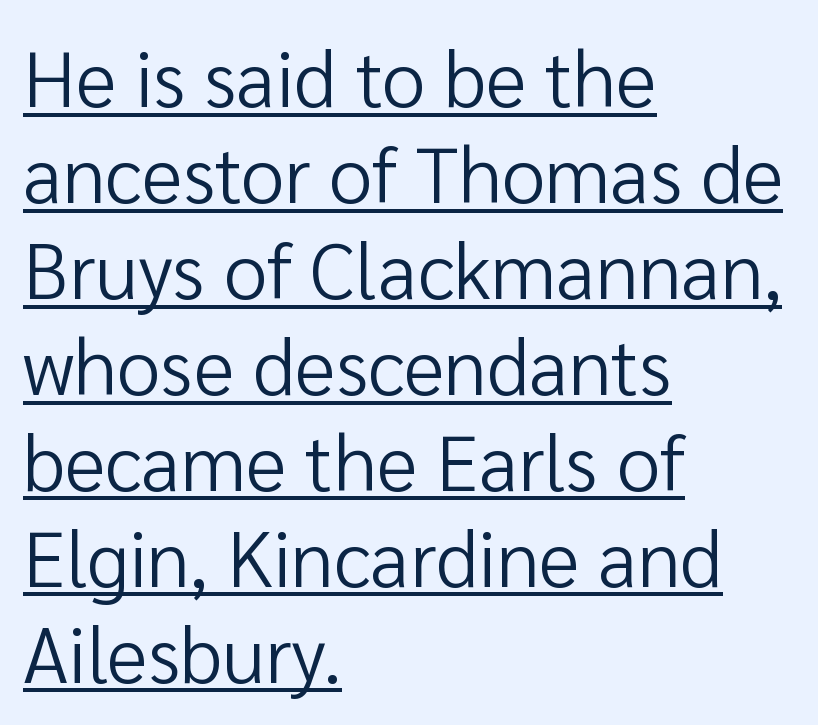
The image shows 78 px regular-weight sans-serif type, upright; set left-aligned, line spacing 1.23x, normal letter spacing, underlined; low stroke contrast and a medium x-height.
